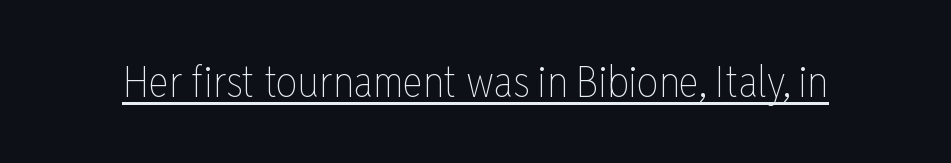
Rendered with straight, roman letterforms. Nothing heavy about these letters — not bold at all. A rule runs beneath these lines of type. You could not count columns in this text — the font is proportionally spaced. Look at the tracking — it's just the regular setting, nothing added.
